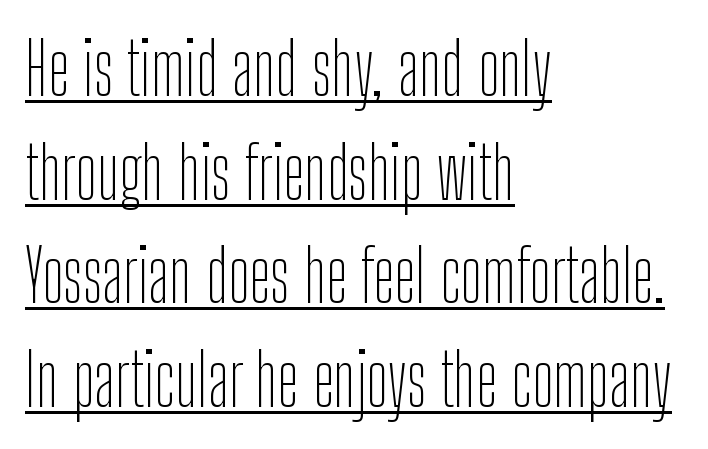
Q: Is the text bold? A: No.
Q: Is the text italic (slanted)? A: No, it is upright.
Q: Is the typeface a serif or a sans-serif typeface? A: Sans-serif.
Q: Is the text underlined? A: Yes.
Q: How is the paragraph aligned? A: Left-aligned.
Q: Is the spacing between letters normal or unusually wide? A: Normal.
Q: Is the spacing between lines tight, normal or loose? A: Normal.
Q: Width (condensed, normal, or wide)? A: Condensed.
Q: Stroke contrast? A: Low.
Q: x-height? A: Medium.
Q: Monospaced? A: No.
